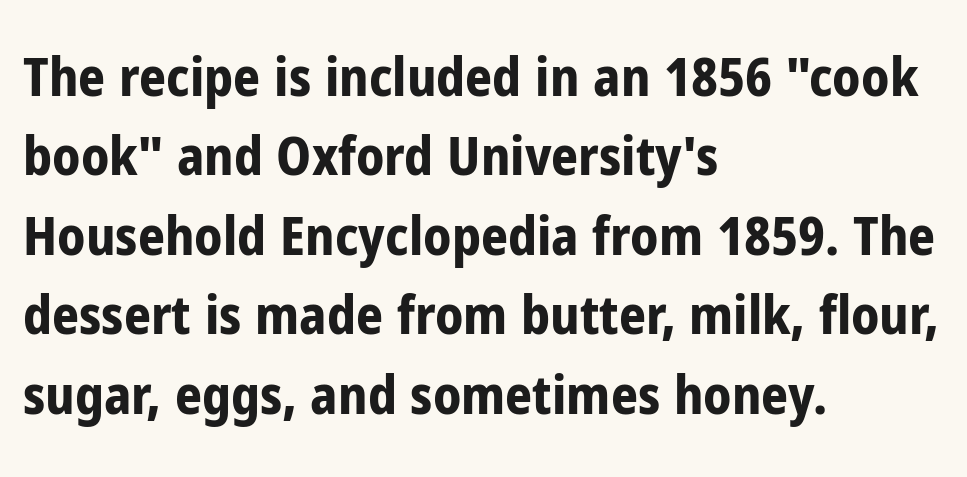
{"serif": "no", "italic": "no", "bold": "yes", "weight": "bold", "width": "condensed", "stroke_contrast": "low", "x_height": "medium", "monospaced": "no", "underline": "no", "align": "left", "line_spacing": "normal", "line_spacing_ratio": 1.5, "letter_spacing": "normal", "letter_spacing_em": 0.0, "glyph_px": 53}
